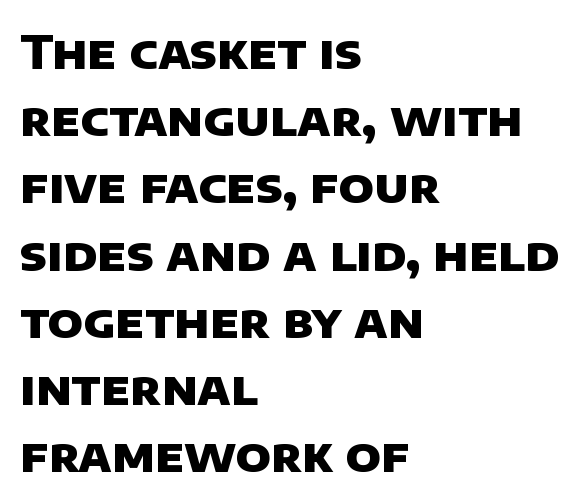
The image shows 47 px heavy sans-serif type; set left-aligned, normal line spacing (1.43x), normal letter spacing, not underlined; low stroke contrast and a large x-height.
